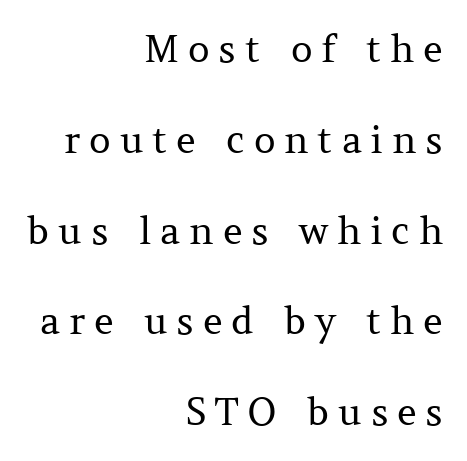
In terms of posture, this sample is upright. Line endings align vertically; line beginnings do not. You can tell from the footed stems that serif type was used. Compared with a typical body face, this is equally light or lighter still. The line texture is sparse and dotted thanks to wide tracking.
